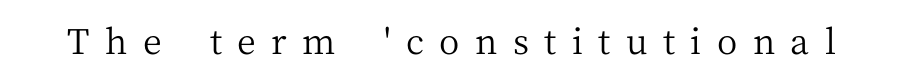
The image shows 35 px regular-weight serif type, upright; set unusually wide letter spacing (+0.44 em), not underlined; medium stroke contrast and a medium x-height.
